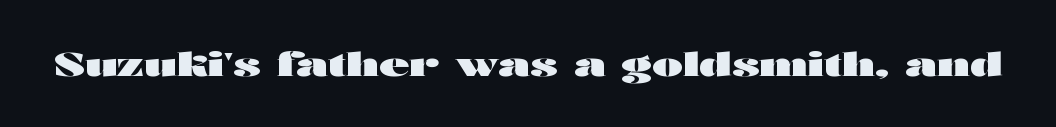
Q: Is the text bold? A: Yes.
Q: Is the text italic (slanted)? A: No, it is upright.
Q: Is the typeface a serif or a sans-serif typeface? A: Serif.
Q: Is the text underlined? A: No.
Q: Is the spacing between letters normal or unusually wide? A: Normal.
Q: Width (condensed, normal, or wide)? A: Wide.
Q: Stroke contrast? A: High.
Q: x-height? A: Medium.
Q: Monospaced? A: No.
